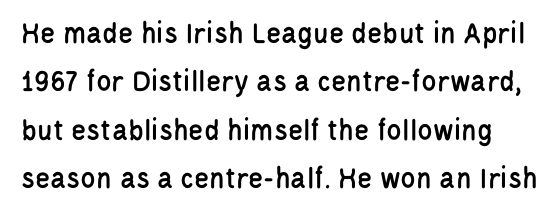
Q: Is the text italic (slanted)? A: No, it is upright.
Q: Is the typeface a serif or a sans-serif typeface? A: Sans-serif.
Q: Is the text underlined? A: No.
Q: Is the spacing between letters normal or unusually wide? A: Normal.
Q: Is the spacing between lines tight, normal or loose? A: Normal.
Q: Width (condensed, normal, or wide)? A: Condensed.
Q: Stroke contrast? A: Low.
Q: x-height? A: Large.
Q: Monospaced? A: No.
